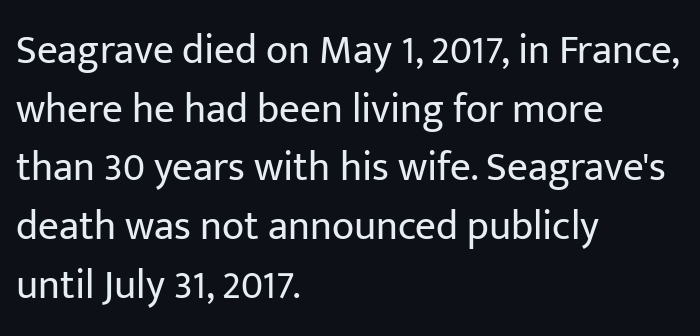
Q: Is the text bold? A: No.
Q: Is the text italic (slanted)? A: No, it is upright.
Q: Is the typeface a serif or a sans-serif typeface? A: Sans-serif.
Q: Is the text underlined? A: No.
Q: How is the paragraph aligned? A: Left-aligned.
Q: Is the spacing between letters normal or unusually wide? A: Normal.
Q: Is the spacing between lines tight, normal or loose? A: Normal.
Q: Width (condensed, normal, or wide)? A: Normal.
Q: Stroke contrast? A: Low.
Q: x-height? A: Medium.
Q: Monospaced? A: No.
